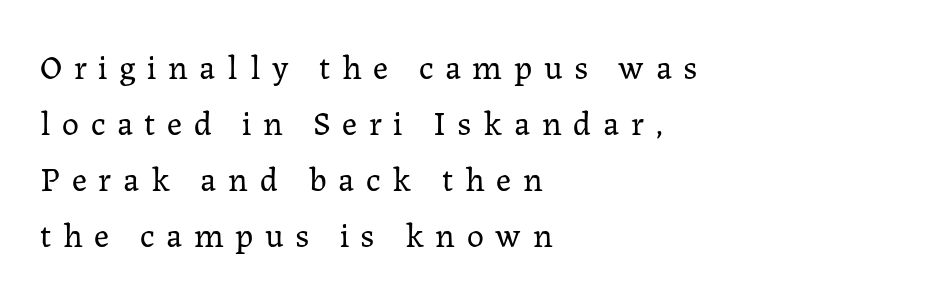
The image shows 34 px regular-weight serif type, upright; set left-aligned, normal line spacing (1.65x), unusually wide letter spacing (+0.34 em), not underlined; low stroke contrast and a medium x-height.
